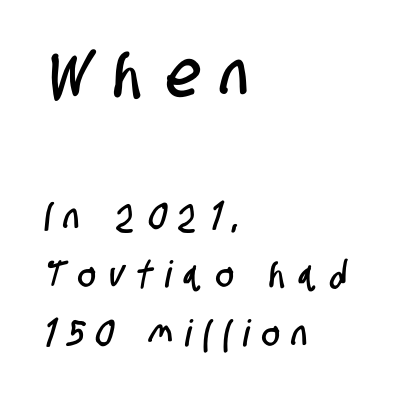
The initial chunk of copy outweighs the following chunk in type size. The glyphs are unaccompanied by any horizontal stroke below them. A sans-serif font was chosen for this passage. Casual observation: everything's shoved over to the left. Leading: standard. Glyph-to-glyph distance is far greater than everyday printed text.
